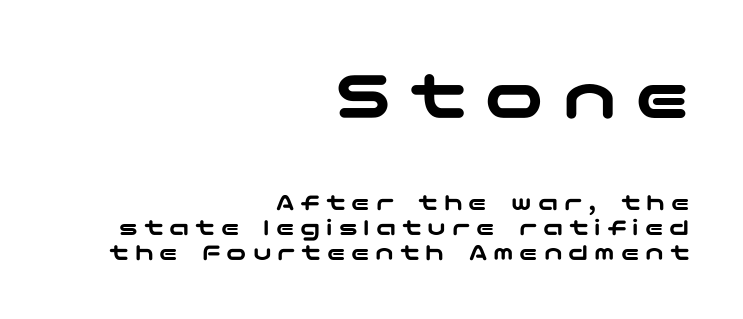
{"serif": "no", "italic": "no", "width": "wide", "stroke_contrast": "low", "x_height": "medium", "underline": "no", "align": "right", "line_spacing": "tight", "line_spacing_ratio": 1.01, "letter_spacing": "wide", "letter_spacing_em": 0.24, "larger_block": "first", "size_ratio": 2.96, "glyph_px": 74}
